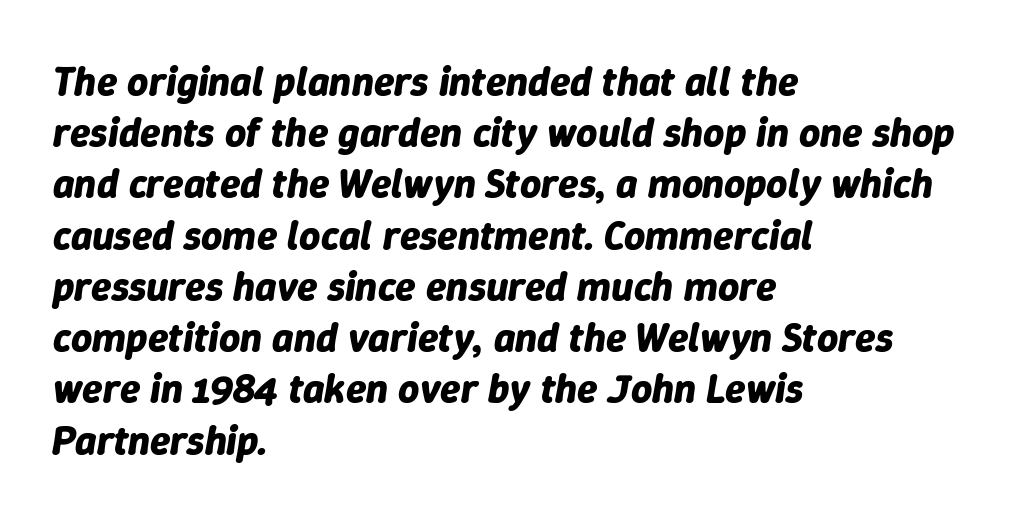
The image shows 41 px bold type, italic (leaning right); set left-aligned, normal line spacing (1.25x), normal letter spacing, not underlined; low stroke contrast and a medium x-height.
